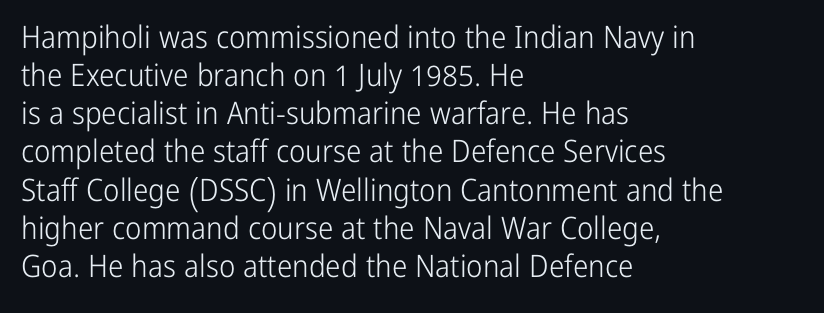
The image shows 31 px light, condensed sans-serif type, upright; set left-aligned, line spacing 1.23x, normal letter spacing, not underlined; low stroke contrast and a medium x-height.
